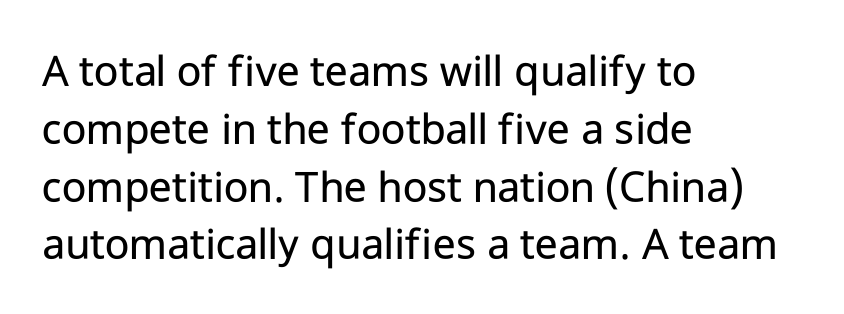
{"serif": "no", "italic": "no", "bold": "no", "weight": "regular", "width": "normal", "stroke_contrast": "low", "x_height": "medium", "monospaced": "no", "underline": "no", "align": "left", "line_spacing_ratio": 1.23, "letter_spacing": "normal", "letter_spacing_em": 0.0, "glyph_px": 47}
